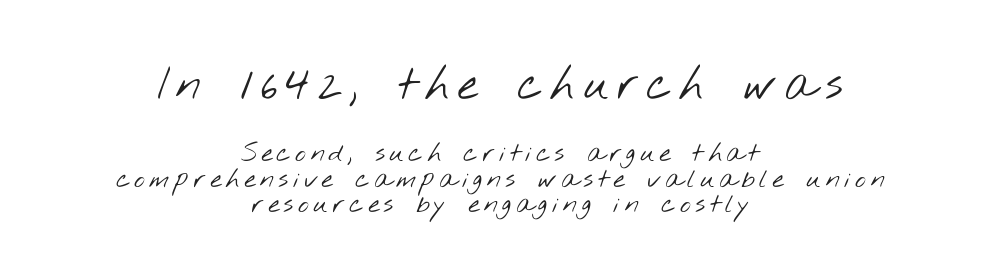
Q: Is the text bold? A: No.
Q: Is the typeface a serif or a sans-serif typeface? A: Sans-serif.
Q: Is the text underlined? A: No.
Q: How is the paragraph aligned? A: Centered.
Q: Is the spacing between lines tight, normal or loose? A: Tight.
Q: Which block of text is set in a larger size, the first (top) or the second (bottom)? A: The first (top) one.
Q: Width (condensed, normal, or wide)? A: Wide.
Q: Stroke contrast? A: Low.
Q: x-height? A: Small.
Q: Monospaced? A: No.
